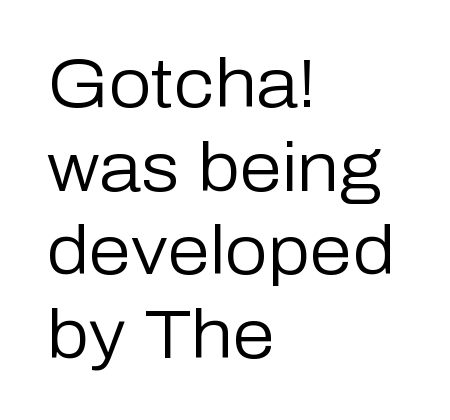
Q: Is the text bold? A: No.
Q: Is the text italic (slanted)? A: No, it is upright.
Q: Is the typeface a serif or a sans-serif typeface? A: Sans-serif.
Q: Is the text underlined? A: No.
Q: How is the paragraph aligned? A: Left-aligned.
Q: Is the spacing between letters normal or unusually wide? A: Normal.
Q: Width (condensed, normal, or wide)? A: Normal.
Q: Stroke contrast? A: Low.
Q: x-height? A: Medium.
Q: Monospaced? A: No.
